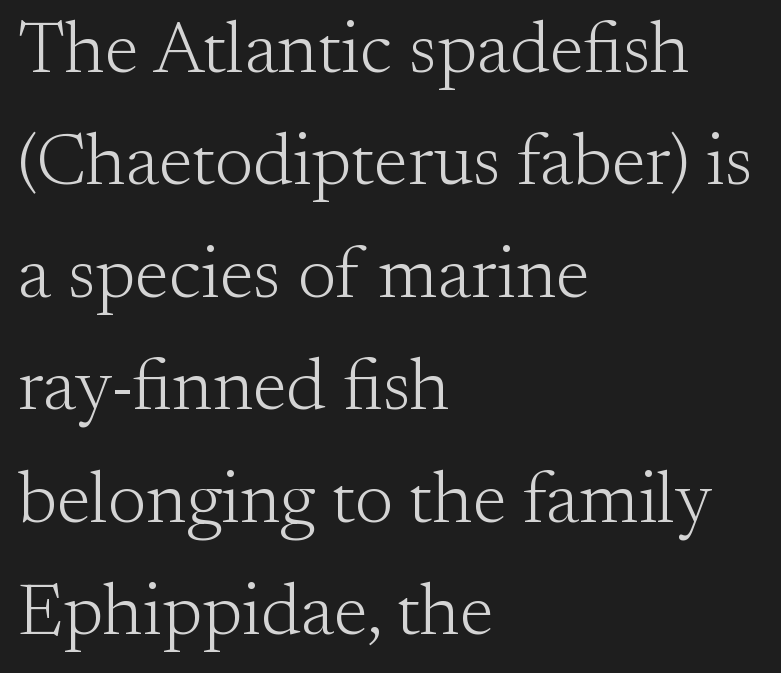
{"serif": "yes", "italic": "no", "bold": "no", "weight": "light", "width": "normal", "stroke_contrast": "medium", "x_height": "small", "monospaced": "no", "underline": "no", "align": "left", "line_spacing": "normal", "line_spacing_ratio": 1.54, "letter_spacing": "normal", "letter_spacing_em": 0.0, "glyph_px": 73}
